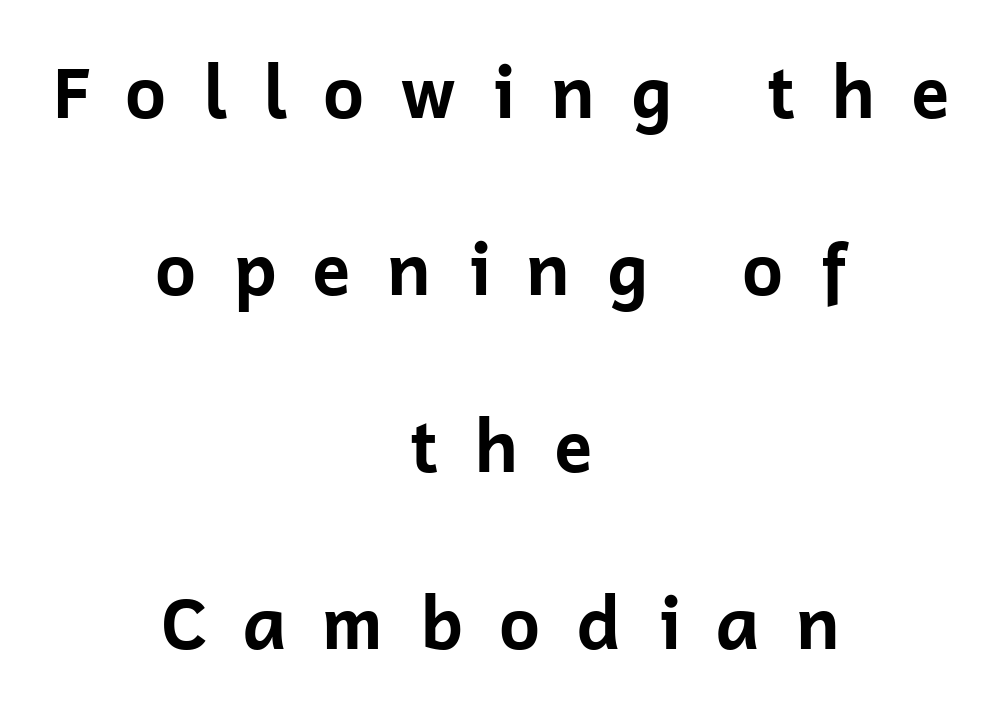
The rendering uses natural spacing where letterforms have individual widths. Loose tracking; the words dissolve into strings of separated letters. These lines carry a lot of weight — the face is fully bold. Lines of text with bare space underneath. Quick note: interline space is abundant.
